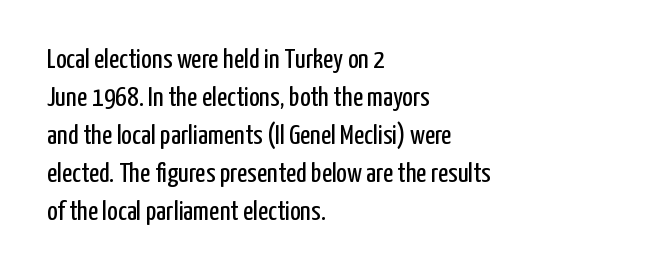
The image shows 28 px regular-weight, condensed sans-serif type, upright; set left-aligned, normal line spacing (1.36x), normal letter spacing, not underlined; low stroke contrast and a medium x-height.
